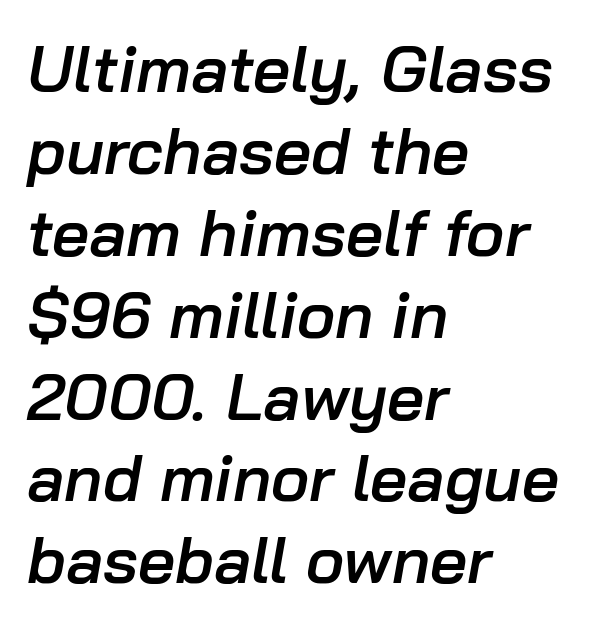
In terms of leading, this rendering sits right in the middle. The rendering uses natural spacing where letterforms have individual widths. The gaps between neighbouring characters are ordinary and unremarkable. There's an unmistakable incline to the writing here. In CSS terms this would be text-align: left. The space directly below the letters is spotless.
